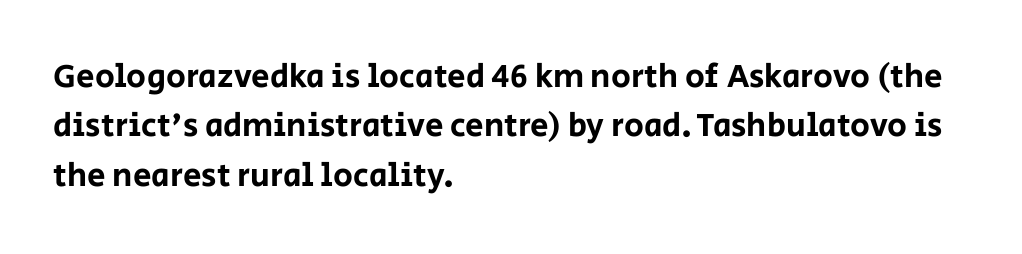
Line beginnings align vertically; line endings do not. Is this a fixed-width face? No — the glyphs have proportional, varying widths. A typesetter would call this zero additional tracking. The glyphs are unaccompanied by any horizontal stroke below them. Italic: no, the glyphs are upright roman. Students, observe: this is what conventionally led text looks like.
